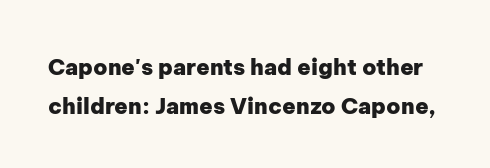
Q: Is the text bold? A: Yes.
Q: Is the text italic (slanted)? A: No, it is upright.
Q: Is the text underlined? A: No.
Q: Is the spacing between letters normal or unusually wide? A: Normal.
